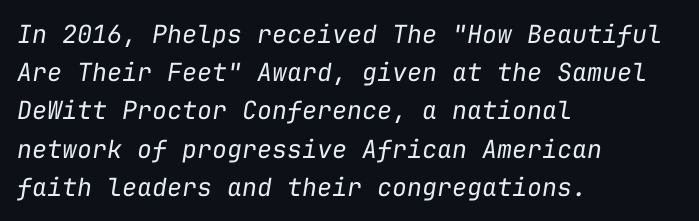
Q: Is the text bold? A: No.
Q: Is the text italic (slanted)? A: Yes, it leans right by about 9 degrees.
Q: Is the text underlined? A: No.
Q: How is the paragraph aligned? A: Left-aligned.
Q: Is the spacing between letters normal or unusually wide? A: Normal.
Q: Is the spacing between lines tight, normal or loose? A: Normal.
